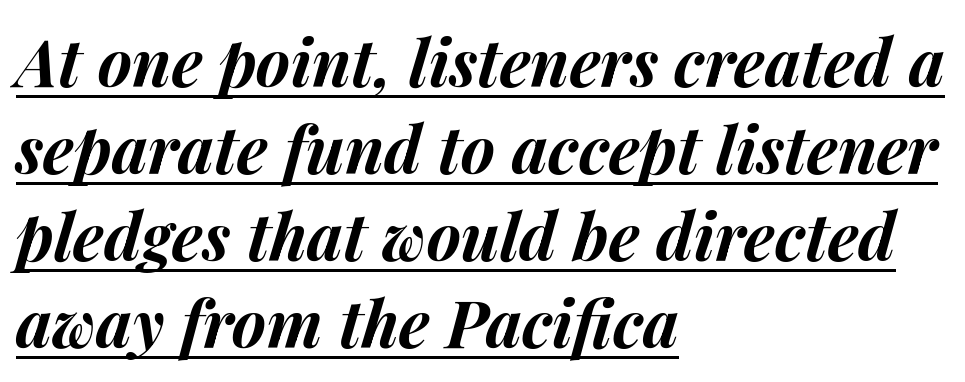
A full-strength bold gives these letters their thick strokes. Compared with ordinary roman type, these characters are visibly tilted. The leading is moderate, giving the passage an even texture. Compared with a centered layout, this one pins lines to the left instead.
